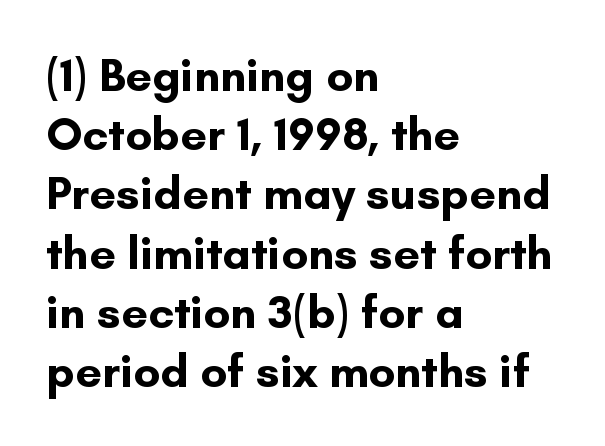
The image shows 47 px bold sans-serif type, upright; set left-aligned, normal line spacing (1.26x), normal letter spacing, not underlined; low stroke contrast and a small x-height.
